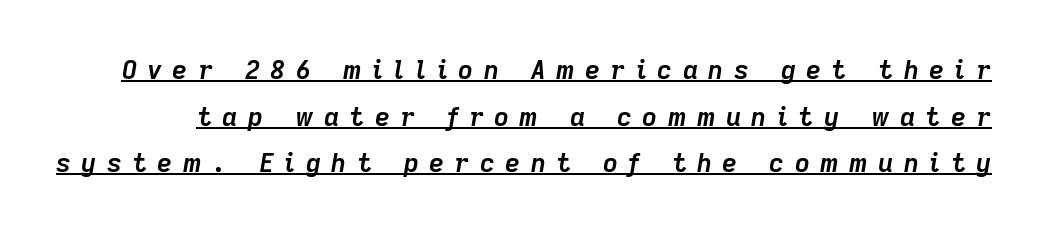
Stroke thickness is high; the sample reads as a true bold. The rendering applies a slant to the glyphs. Notice how a bar underscores the lettering throughout. The type is letterspaced generously, with wide tracking.
